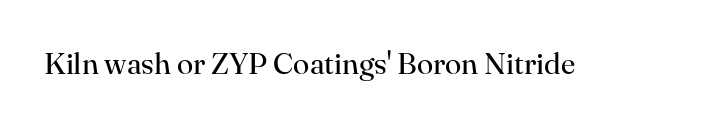
Q: Is the text bold? A: No.
Q: Is the text italic (slanted)? A: No, it is upright.
Q: Is the typeface a serif or a sans-serif typeface? A: Serif.
Q: Is the text underlined? A: No.
Q: Is the spacing between letters normal or unusually wide? A: Normal.
Q: Width (condensed, normal, or wide)? A: Normal.
Q: Stroke contrast? A: High.
Q: x-height? A: Small.
Q: Monospaced? A: No.
